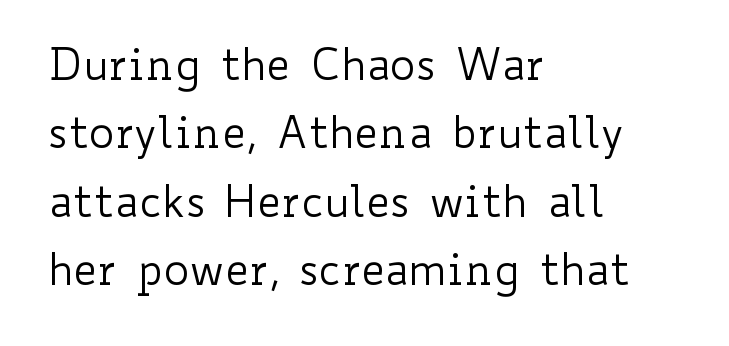
The image shows 43 px regular-weight, wide type, upright; set left-aligned, normal line spacing (1.59x), normal letter spacing, not underlined; low stroke contrast and a small x-height.
